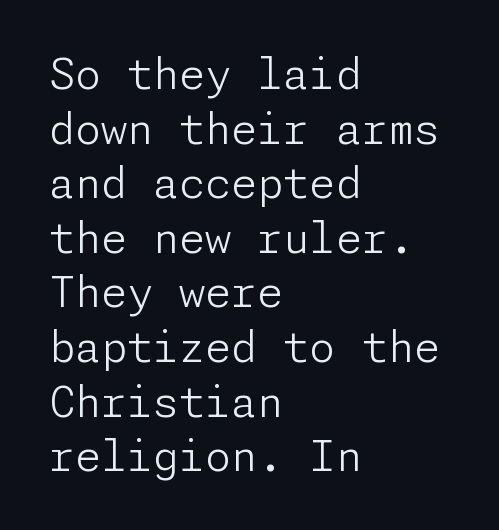
The image shows 42 px light sans-serif type, upright; set left-aligned, normal line spacing (1.3x), normal letter spacing, not underlined; low stroke contrast and a medium x-height.
